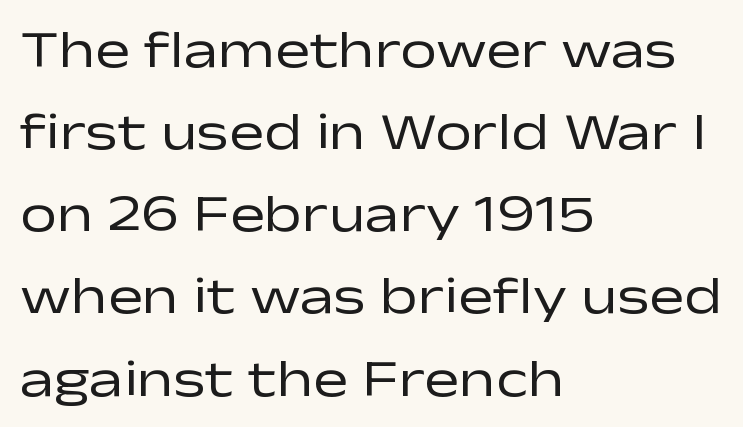
{"serif": "no", "italic": "no", "bold": "no", "weight": "regular", "width": "wide", "stroke_contrast": "low", "x_height": "medium", "monospaced": "no", "underline": "no", "align": "left", "line_spacing": "normal", "line_spacing_ratio": 1.58, "letter_spacing": "normal", "letter_spacing_em": 0.0, "glyph_px": 52}
